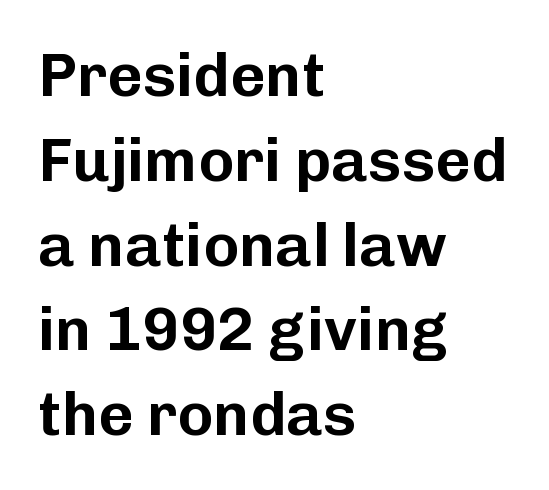
The image shows 61 px sans-serif type, upright; set left-aligned, normal line spacing (1.39x), normal letter spacing, not underlined; low stroke contrast and a medium x-height.
